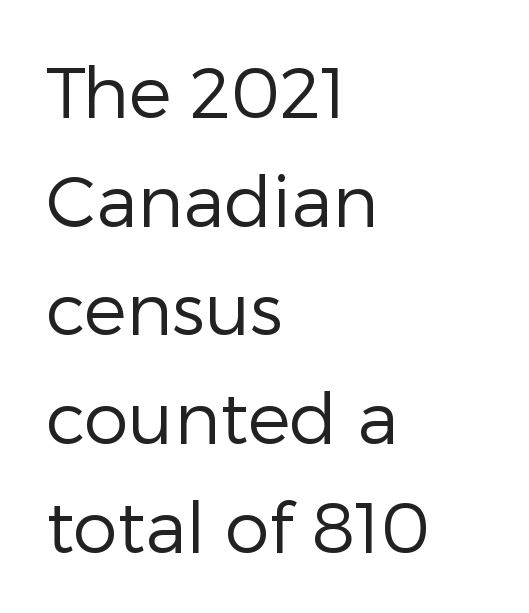
Examine the stroke ends and you'll find no serifs. This sample uses an upright cut, with every glyph sitting square on the baseline. Reading down the block, your eye returns to a fixed left position each line. This sample has the flowing, uneven cadence of proportional lettering.
